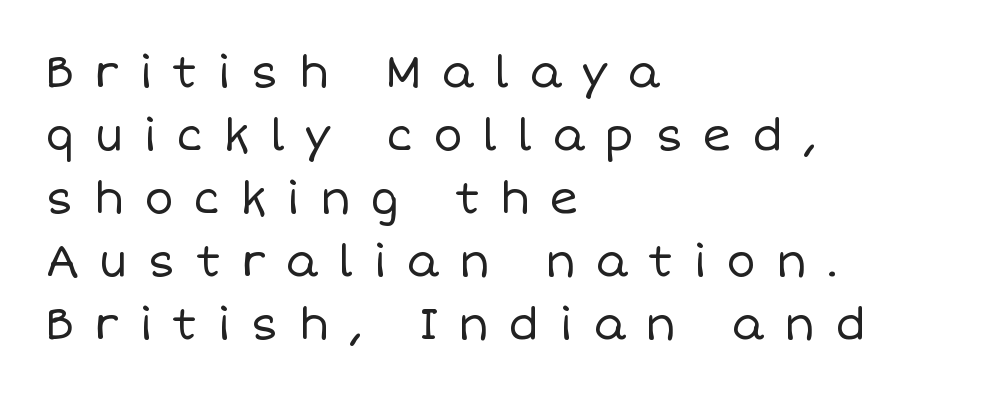
Q: Is the text bold? A: No.
Q: Is the text italic (slanted)? A: No, it is upright.
Q: Is the text underlined? A: No.
Q: How is the paragraph aligned? A: Left-aligned.
Q: Is the spacing between letters normal or unusually wide? A: Unusually wide.
Q: Is the spacing between lines tight, normal or loose? A: Normal.
Q: Width (condensed, normal, or wide)? A: Normal.
Q: Stroke contrast? A: Low.
Q: x-height? A: Large.
Q: Monospaced? A: No.
